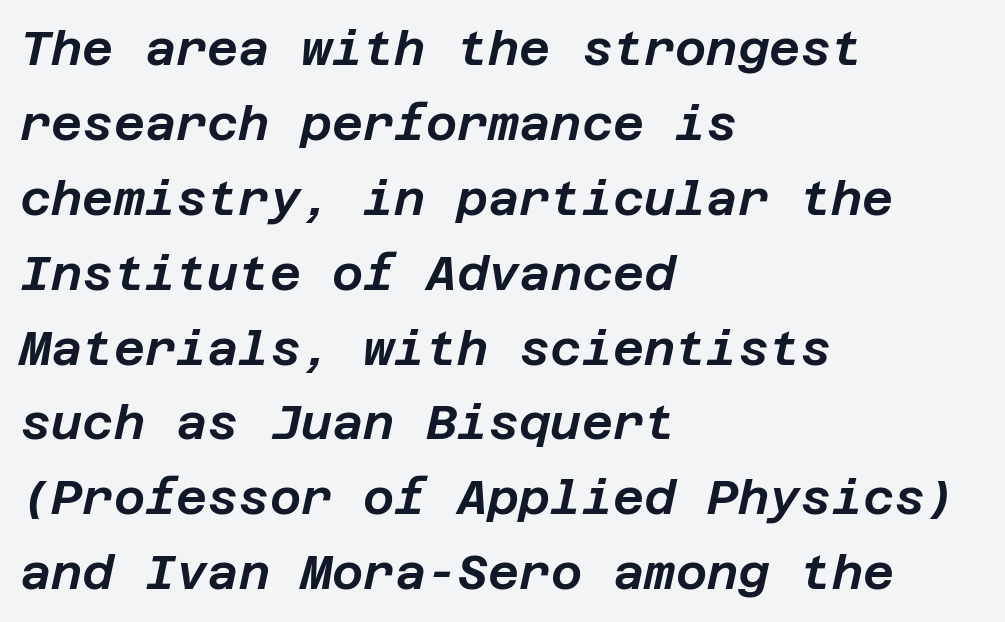
The image shows 48 px text type, italic (leaning right); set left-aligned, normal line spacing (1.56x), normal letter spacing, not underlined; low stroke contrast and a large x-height.
